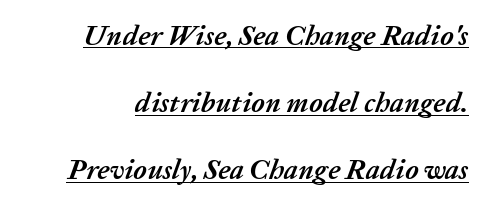
The image shows 28 px semibold type, italic (leaning right); set loose line spacing (2.4x), normal letter spacing, underlined; low stroke contrast and a medium x-height.
